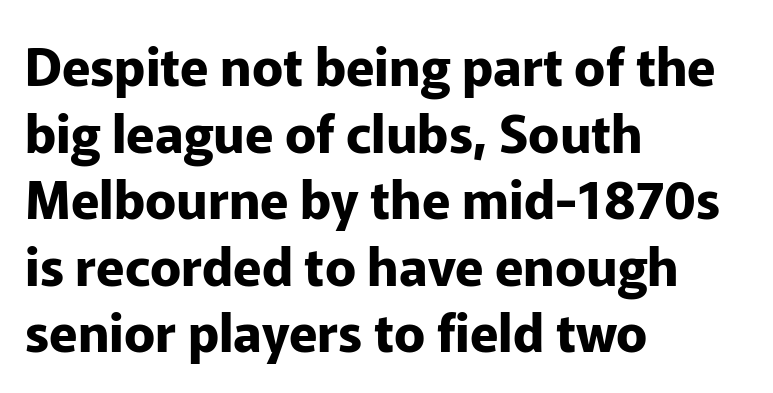
{"serif": "no", "italic": "no", "bold": "yes", "weight": "bold", "width": "normal", "stroke_contrast": "low", "x_height": "medium", "monospaced": "no", "underline": "no", "align": "left", "line_spacing": "normal", "line_spacing_ratio": 1.28, "letter_spacing": "normal", "letter_spacing_em": 0.0, "glyph_px": 52}
